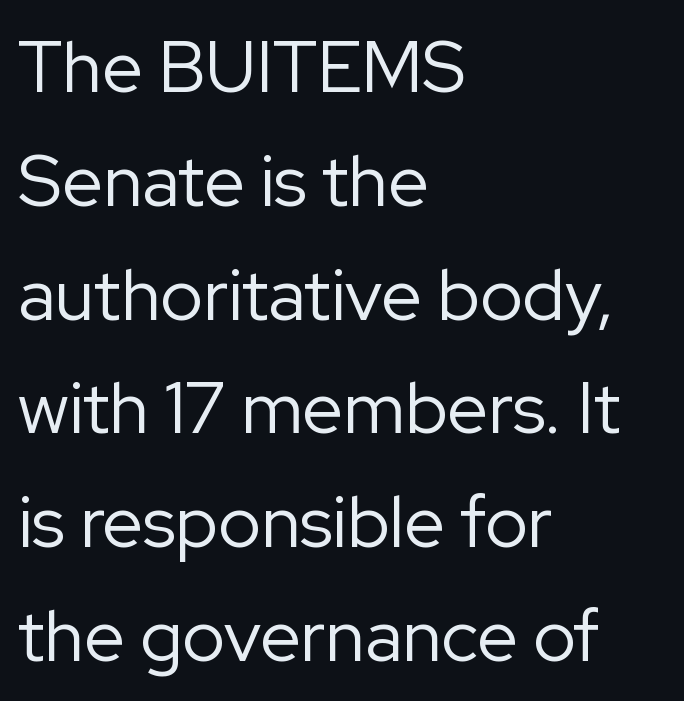
{"serif": "no", "italic": "no", "bold": "no", "weight": "regular", "width": "normal", "stroke_contrast": "low", "x_height": "medium", "monospaced": "no", "underline": "no", "align": "left", "line_spacing": "normal", "line_spacing_ratio": 1.58, "letter_spacing": "normal", "letter_spacing_em": 0.0, "glyph_px": 72}
